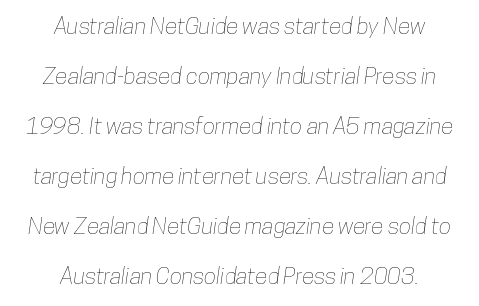
Layout note: lines centered. A great deal of white space separates one row of letters from the next. This rendering features lettering with no underline. Short note: letters normally spaced.
